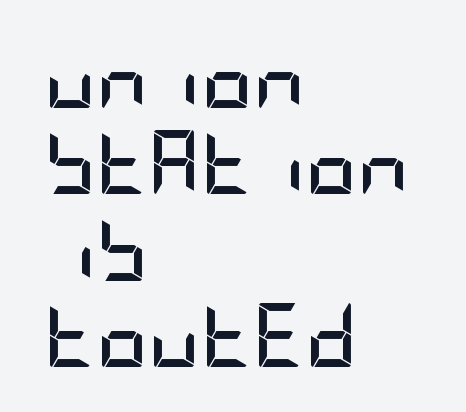
The image shows 64 px semibold, condensed sans-serif type, upright; set left-aligned, normal line spacing (1.35x), normal letter spacing, not underlined; low stroke contrast and a large x-height.
